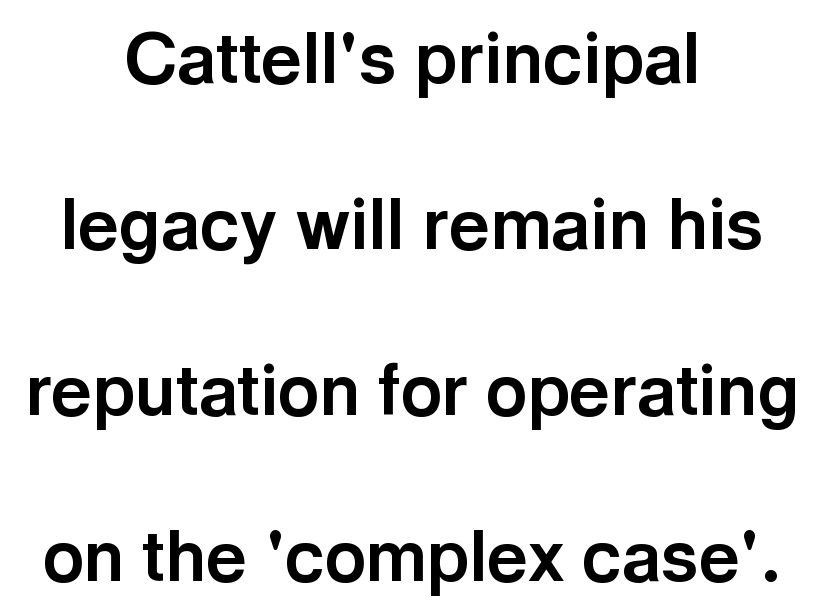
{"serif": "no", "italic": "no", "bold": "yes", "weight": "bold", "width": "normal", "x_height": "medium", "monospaced": "no", "underline": "no", "align": "center", "line_spacing": "loose", "line_spacing_ratio": 2.34, "letter_spacing": "normal", "letter_spacing_em": 0.0, "glyph_px": 71}
